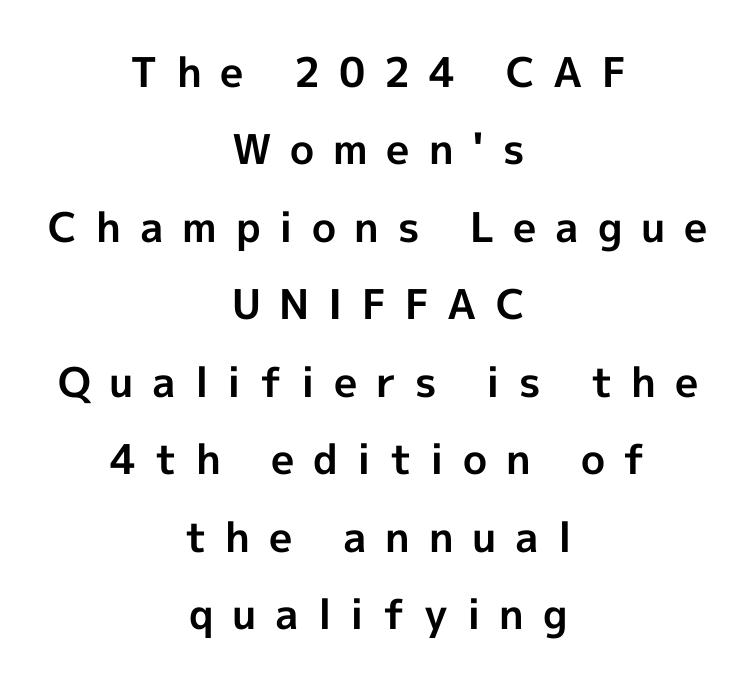
Q: Is the text bold? A: Yes.
Q: Is the text italic (slanted)? A: No, it is upright.
Q: Is the typeface a serif or a sans-serif typeface? A: Sans-serif.
Q: Is the text underlined? A: No.
Q: How is the paragraph aligned? A: Centered.
Q: Is the spacing between letters normal or unusually wide? A: Unusually wide.
Q: Width (condensed, normal, or wide)? A: Normal.
Q: x-height? A: Medium.
Q: Monospaced? A: No.
